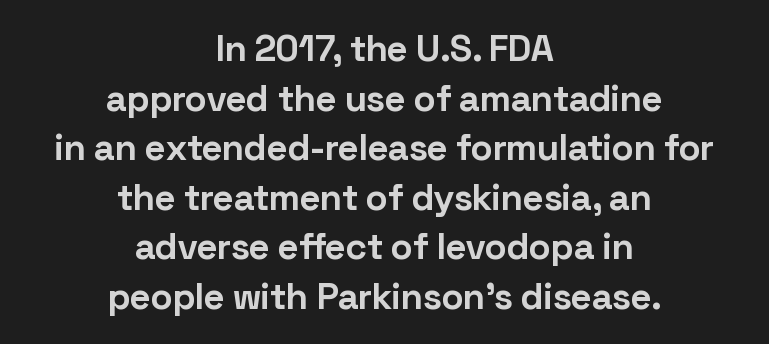
{"serif": "no", "italic": "no", "bold": "yes", "weight": "bold", "width": "normal", "stroke_contrast": "low", "x_height": "medium", "monospaced": "no", "underline": "no", "align": "center", "line_spacing": "normal", "line_spacing_ratio": 1.34, "letter_spacing": "normal", "letter_spacing_em": 0.0, "glyph_px": 37}
